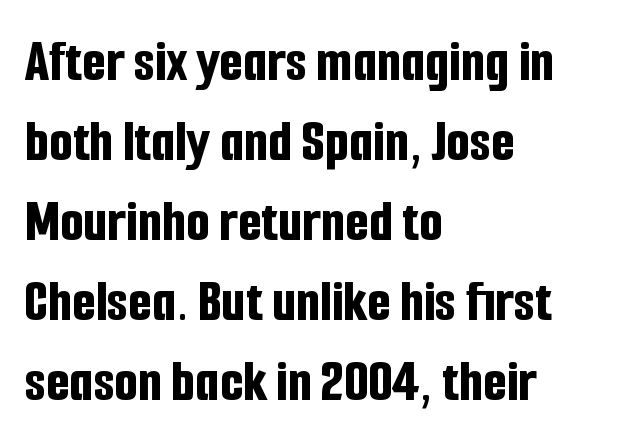
Q: Is the text bold? A: Yes.
Q: Is the text italic (slanted)? A: No, it is upright.
Q: Is the typeface a serif or a sans-serif typeface? A: Sans-serif.
Q: Is the text underlined? A: No.
Q: How is the paragraph aligned? A: Left-aligned.
Q: Is the spacing between letters normal or unusually wide? A: Normal.
Q: Is the spacing between lines tight, normal or loose? A: Normal.
Q: Width (condensed, normal, or wide)? A: Condensed.
Q: Stroke contrast? A: Low.
Q: x-height? A: Medium.
Q: Monospaced? A: No.
